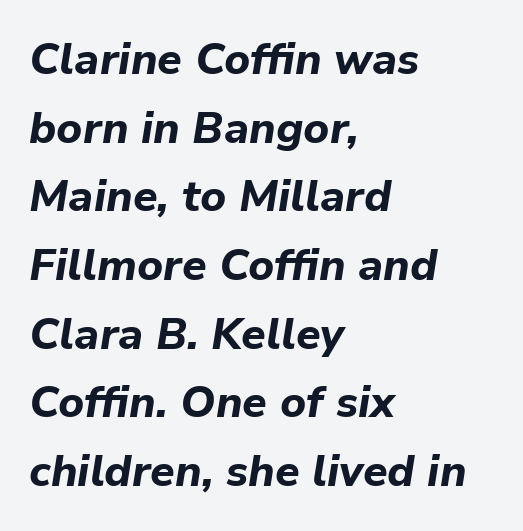
The image shows 44 px bold type, italic (leaning right); set left-aligned, normal line spacing (1.56x), normal letter spacing, not underlined; low stroke contrast and a medium x-height.
